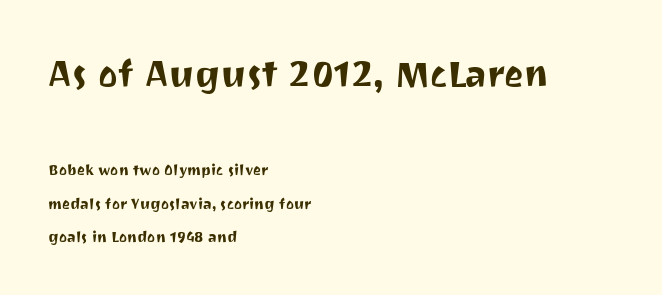
Q: Is the text italic (slanted)? A: No, it is upright.
Q: Is the typeface a serif or a sans-serif typeface? A: Sans-serif.
Q: Is the text underlined? A: No.
Q: How is the paragraph aligned? A: Left-aligned.
Q: Is the spacing between letters normal or unusually wide? A: Normal.
Q: Is the spacing between lines tight, normal or loose? A: Loose.
Q: Which block of text is set in a larger size, the first (top) or the second (bottom)? A: The first (top) one.
Q: Width (condensed, normal, or wide)? A: Normal.
Q: Stroke contrast? A: Medium.
Q: x-height? A: Medium.
Q: Monospaced? A: No.
